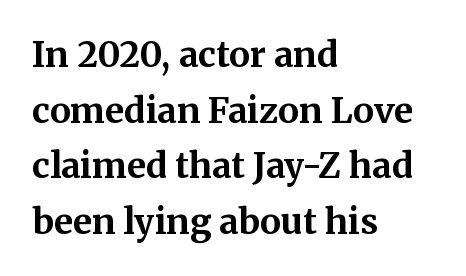
Q: Is the text bold? A: Yes.
Q: Is the text italic (slanted)? A: No, it is upright.
Q: Is the typeface a serif or a sans-serif typeface? A: Serif.
Q: Is the text underlined? A: No.
Q: How is the paragraph aligned? A: Left-aligned.
Q: Is the spacing between letters normal or unusually wide? A: Normal.
Q: Is the spacing between lines tight, normal or loose? A: Normal.
Q: Width (condensed, normal, or wide)? A: Normal.
Q: Stroke contrast? A: Medium.
Q: x-height? A: Medium.
Q: Monospaced? A: No.
